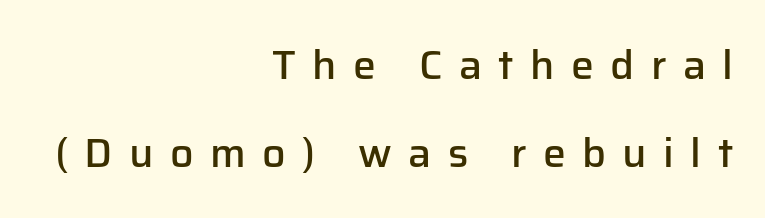
Q: Is the text bold? A: Semi-bold.
Q: Is the text italic (slanted)? A: No, it is upright.
Q: Is the typeface a serif or a sans-serif typeface? A: Sans-serif.
Q: Is the text underlined? A: No.
Q: How is the paragraph aligned? A: Right-aligned.
Q: Is the spacing between letters normal or unusually wide? A: Unusually wide.
Q: Is the spacing between lines tight, normal or loose? A: Loose.
Q: Width (condensed, normal, or wide)? A: Normal.
Q: Stroke contrast? A: Low.
Q: x-height? A: Medium.
Q: Monospaced? A: No.
